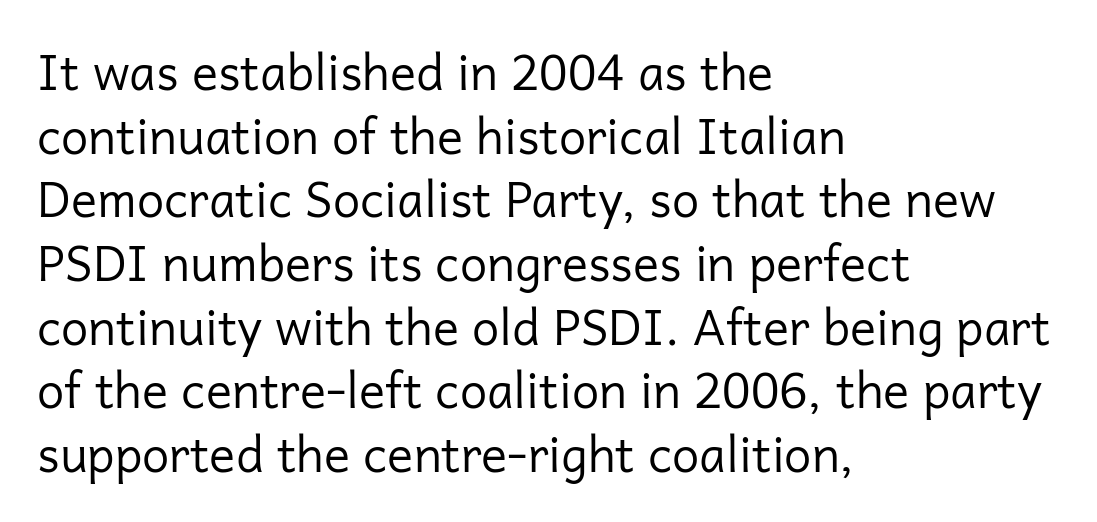
{"serif": "no", "italic": "no", "bold": "no", "weight": "regular", "width": "normal", "stroke_contrast": "low", "x_height": "medium", "monospaced": "no", "underline": "no", "align": "left", "line_spacing": "normal", "line_spacing_ratio": 1.3, "letter_spacing": "normal", "letter_spacing_em": 0.0, "glyph_px": 49}
